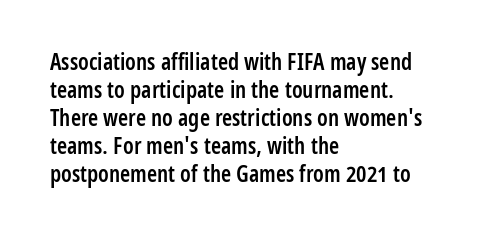
{"italic": "no", "bold": "semi", "underline": "no", "align": "left", "line_spacing_ratio": 1.22, "letter_spacing": "normal", "letter_spacing_em": 0.0, "glyph_px": 23}
